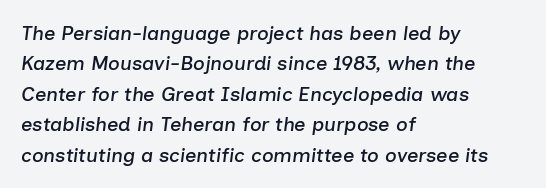
{"italic": "yes", "lean": "right", "slant_degrees": 7, "underline": "no", "align": "left", "line_spacing": "normal", "line_spacing_ratio": 1.52, "letter_spacing": "normal", "letter_spacing_em": 0.0, "glyph_px": 20}
